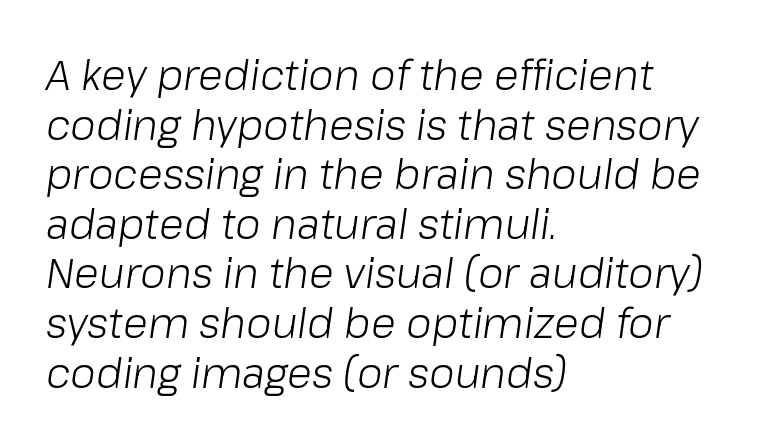
{"italic": "yes", "lean": "right", "slant_degrees": 8, "bold": "no", "weight": "light", "width": "normal", "stroke_contrast": "low", "x_height": "medium", "monospaced": "no", "underline": "no", "align": "left", "line_spacing_ratio": 1.21, "letter_spacing": "normal", "letter_spacing_em": 0.0, "glyph_px": 41}
